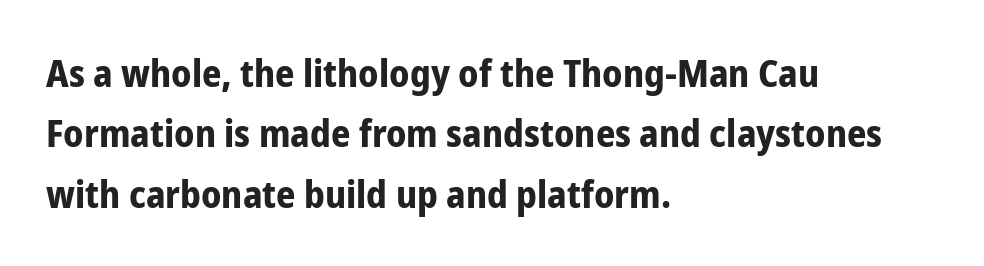
The image shows 38 px bold, condensed sans-serif type, upright; set left-aligned, normal line spacing (1.59x), normal letter spacing, not underlined; low stroke contrast and a medium x-height.
